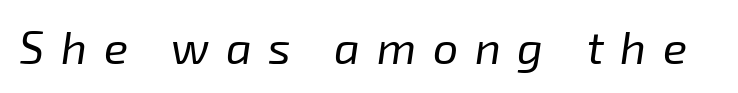
Proportional: the letters do not fall into vertical columns. The rendering inserts visible extra space after every character. The gap between lines stays unmarked. Compared with ordinary roman type, these characters are visibly tilted. Bold? No — there's no thickening of the strokes.
